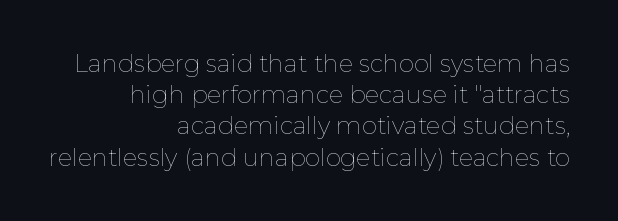
Q: Is the text bold? A: No.
Q: Is the text italic (slanted)? A: No, it is upright.
Q: Is the text underlined? A: No.
Q: How is the paragraph aligned? A: Right-aligned.
Q: Is the spacing between letters normal or unusually wide? A: Normal.
Q: Is the spacing between lines tight, normal or loose? A: Normal.
